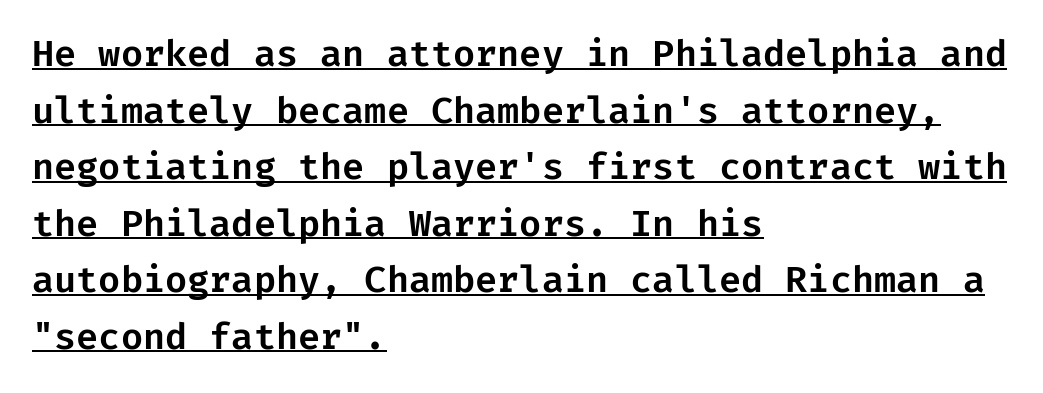
Q: Is the text italic (slanted)? A: No, it is upright.
Q: Is the typeface a serif or a sans-serif typeface? A: Sans-serif.
Q: Is the text underlined? A: Yes.
Q: How is the paragraph aligned? A: Left-aligned.
Q: Is the spacing between letters normal or unusually wide? A: Normal.
Q: Is the spacing between lines tight, normal or loose? A: Normal.
Q: Width (condensed, normal, or wide)? A: Normal.
Q: Stroke contrast? A: Low.
Q: x-height? A: Medium.
